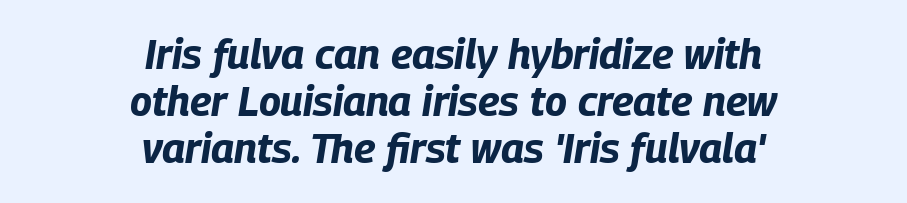
The image shows 41 px bold, condensed type, italic (leaning right); set centered, tight line spacing (1.15x), normal letter spacing, not underlined; low stroke contrast and a large x-height.
